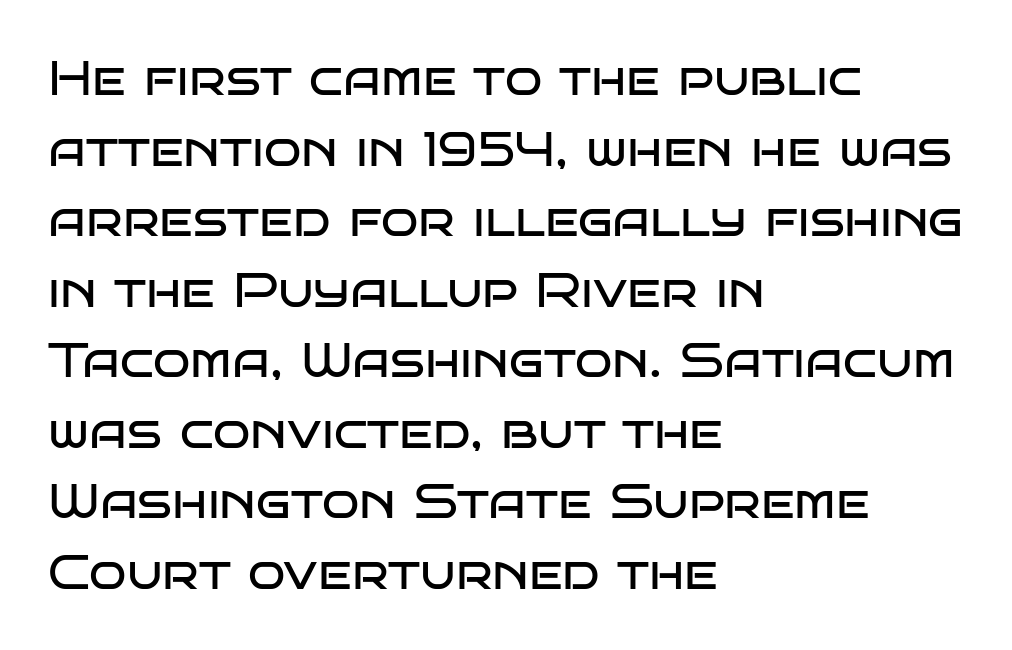
{"serif": "no", "italic": "no", "bold": "no", "weight": "regular", "width": "wide", "stroke_contrast": "low", "x_height": "large", "monospaced": "no", "underline": "no", "align": "left", "line_spacing": "normal", "line_spacing_ratio": 1.44, "letter_spacing": "normal", "letter_spacing_em": 0.0, "glyph_px": 49}
